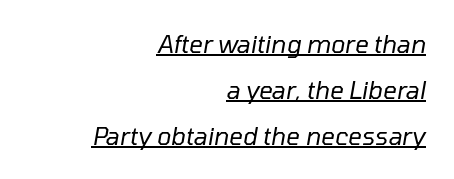
Decoration check: the copy is underlined. Default kerning and tracking; the words read as compact shapes. The rag falls on the left side of this text block. If you measured baseline to baseline, you'd find a long distance. Unbolded letterforms with no extra heft. The letters are slanted; this is an italic face.
